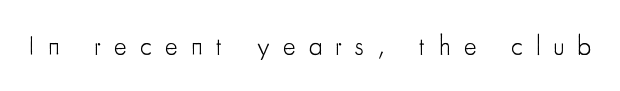
The tracking reads as deliberately expanded to a designer's eye. A clean baseline with only descenders dipping below it. Weight: not bold — regular or lighter. Upright lettering throughout.
